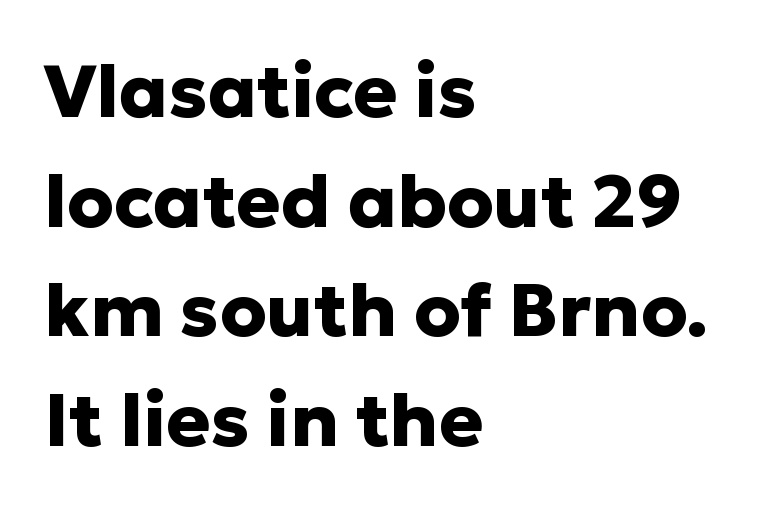
{"serif": "no", "italic": "no", "bold": "yes", "weight": "heavy", "width": "normal", "stroke_contrast": "low", "x_height": "medium", "monospaced": "no", "underline": "no", "align": "left", "line_spacing": "normal", "line_spacing_ratio": 1.48, "letter_spacing": "normal", "letter_spacing_em": 0.0, "glyph_px": 74}
